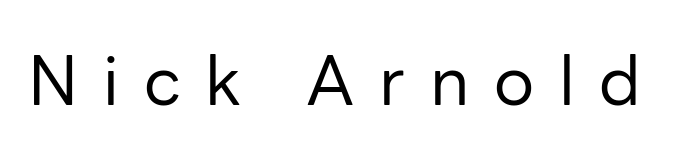
The letters advance in unequal steps, a hallmark of proportional type. Posture: upright roman. You could only call the tracking loose — the letters float apart. Is the stroke heavy? The answer is a plain regular-or-lighter. The type family on display is of the sans-serif kind.
